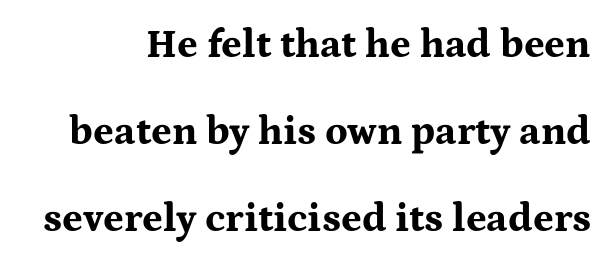
{"serif": "yes", "italic": "no", "bold": "yes", "weight": "bold", "width": "wide", "stroke_contrast": "medium", "x_height": "medium", "monospaced": "no", "underline": "no", "line_spacing": "loose", "line_spacing_ratio": 2.18, "letter_spacing": "normal", "letter_spacing_em": 0.0, "glyph_px": 40}
